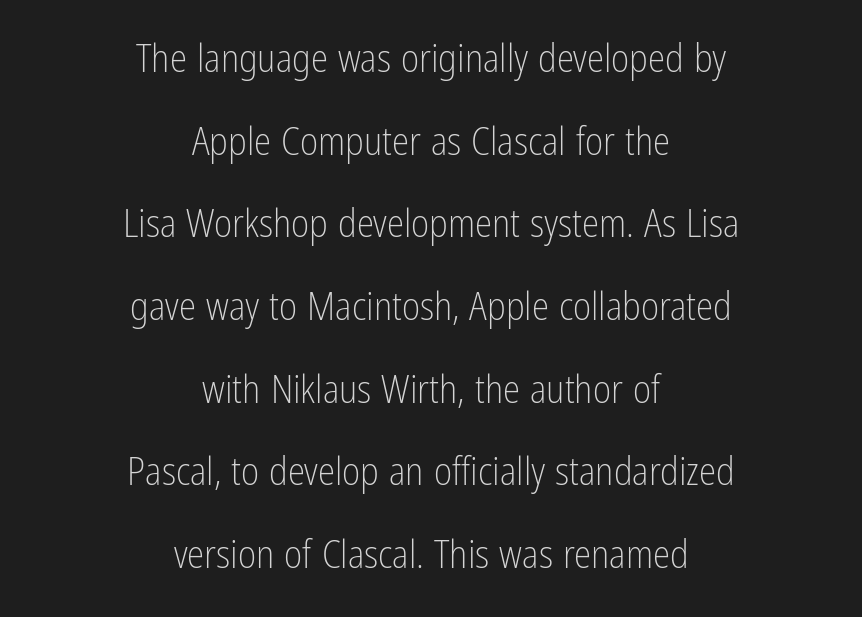
Q: Is the text bold? A: No.
Q: Is the text italic (slanted)? A: No, it is upright.
Q: Is the typeface a serif or a sans-serif typeface? A: Sans-serif.
Q: Is the text underlined? A: No.
Q: How is the paragraph aligned? A: Centered.
Q: Is the spacing between letters normal or unusually wide? A: Normal.
Q: Is the spacing between lines tight, normal or loose? A: Loose.
Q: Width (condensed, normal, or wide)? A: Condensed.
Q: Stroke contrast? A: Low.
Q: x-height? A: Medium.
Q: Monospaced? A: No.
